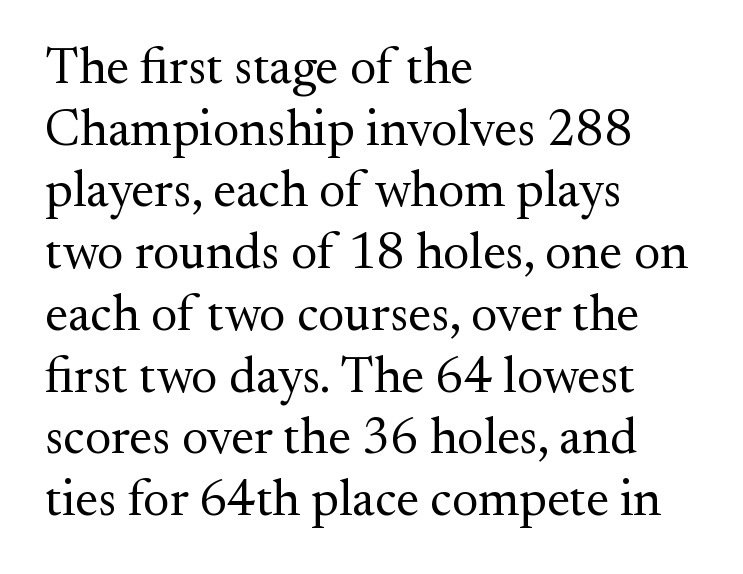
Q: Is the text bold? A: No.
Q: Is the text italic (slanted)? A: No, it is upright.
Q: Is the typeface a serif or a sans-serif typeface? A: Serif.
Q: Is the text underlined? A: No.
Q: How is the paragraph aligned? A: Left-aligned.
Q: Is the spacing between letters normal or unusually wide? A: Normal.
Q: Width (condensed, normal, or wide)? A: Normal.
Q: Stroke contrast? A: Medium.
Q: x-height? A: Small.
Q: Monospaced? A: No.
